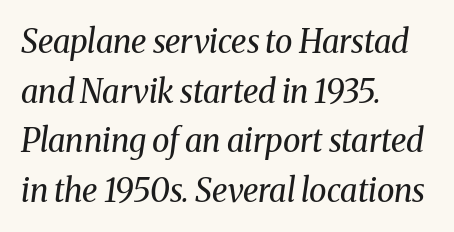
Q: Is the text bold? A: No.
Q: Is the text italic (slanted)? A: Yes, it leans right by about 8 degrees.
Q: Is the typeface a serif or a sans-serif typeface? A: Serif.
Q: Is the text underlined? A: No.
Q: How is the paragraph aligned? A: Left-aligned.
Q: Is the spacing between letters normal or unusually wide? A: Normal.
Q: Is the spacing between lines tight, normal or loose? A: Normal.
Q: Width (condensed, normal, or wide)? A: Normal.
Q: Stroke contrast? A: Medium.
Q: x-height? A: Medium.
Q: Monospaced? A: No.
